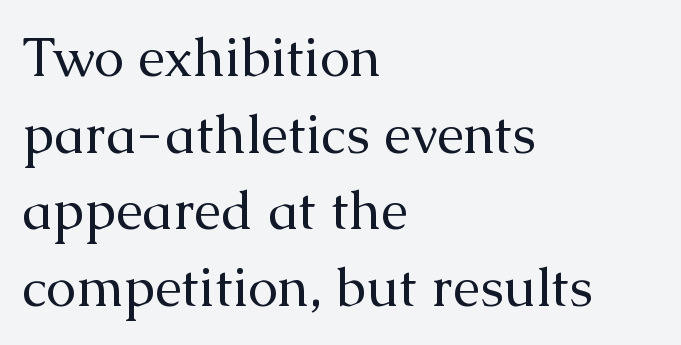
The image shows 54 px regular-weight serif type, upright; set left-aligned, normal line spacing (1.42x), normal letter spacing, not underlined; medium stroke contrast and a medium x-height.
